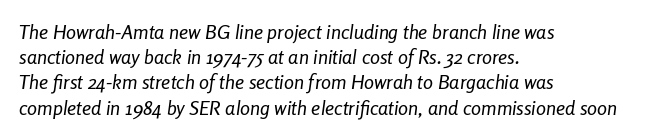
{"italic": "yes", "lean": "right", "slant_degrees": 8, "bold": "no", "underline": "no", "align": "left", "line_spacing": "normal", "line_spacing_ratio": 1.26, "letter_spacing": "normal", "letter_spacing_em": 0.0, "glyph_px": 20}
